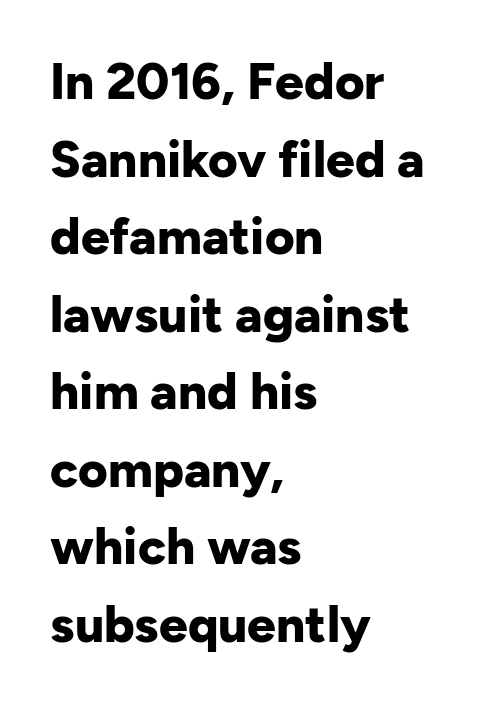
The image shows 51 px bold sans-serif type, upright; set left-aligned, normal line spacing (1.52x), normal letter spacing, not underlined; low stroke contrast and a medium x-height.
